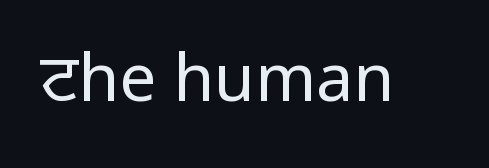
The image shows 66 px regular-weight, condensed sans-serif type, upright; set normal letter spacing, not underlined; low stroke contrast and a large x-height.
